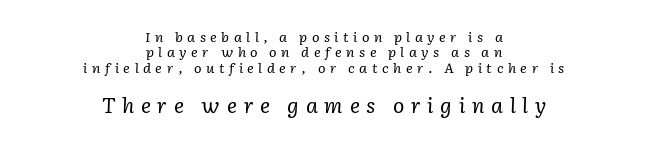
Think standard paragraph weight, or any step lighter than that. Looking at the ascenders, they clearly lean. Horizontally, the lines are justified to the midpoint only. Caption: expanded tracking, letters set apart. Which of the two is more prominent by size? The second, at the bottom.
